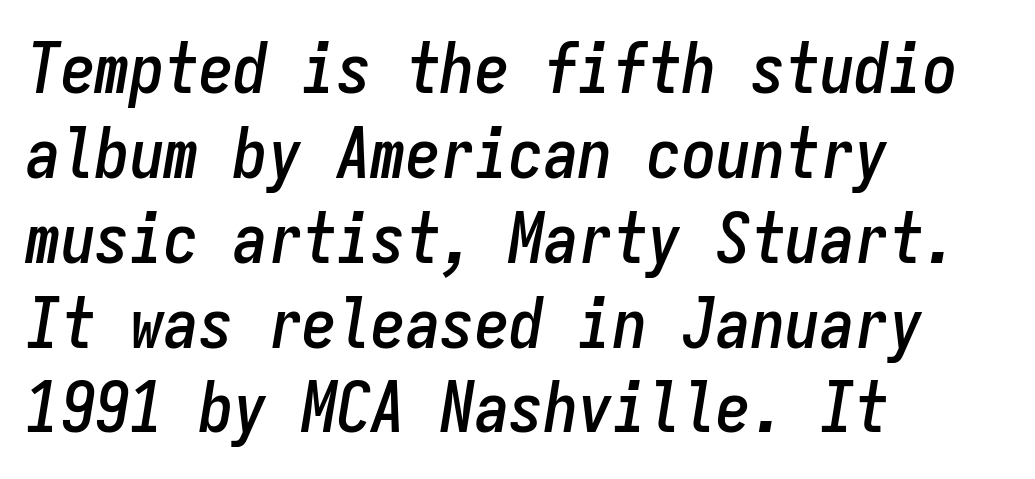
The paragraph has a hard left edge and a soft right edge. Is this a fixed-width face? Yes — each glyph sits in an identical cell. This rendering features lettering with no underline. Each word holds together tightly as a unit, with standard inter-letter gaps.
